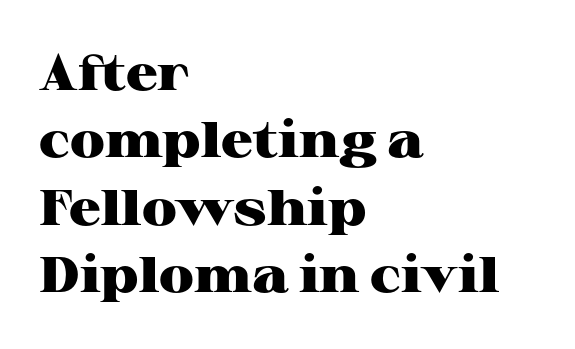
{"serif": "yes", "italic": "no", "bold": "yes", "weight": "heavy", "width": "wide", "stroke_contrast": "high", "x_height": "medium", "monospaced": "no", "underline": "no", "align": "left", "line_spacing": "normal", "line_spacing_ratio": 1.35, "letter_spacing": "normal", "letter_spacing_em": 0.0, "glyph_px": 50}
